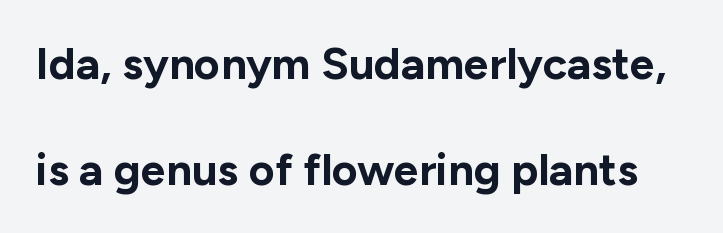
The image shows 45 px bold sans-serif type, upright; set loose line spacing (2.35x), normal letter spacing, not underlined; low stroke contrast and a medium x-height.
